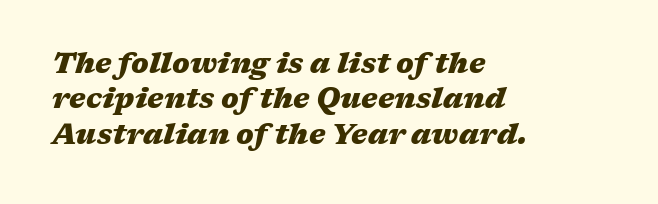
Q: Is the text bold? A: Yes.
Q: Is the text italic (slanted)? A: Yes, it leans right by about 17 degrees.
Q: Is the text underlined? A: No.
Q: How is the paragraph aligned? A: Left-aligned.
Q: Is the spacing between letters normal or unusually wide? A: Normal.
Q: Is the spacing between lines tight, normal or loose? A: Normal.
Q: Width (condensed, normal, or wide)? A: Wide.
Q: Stroke contrast? A: Medium.
Q: x-height? A: Medium.
Q: Monospaced? A: No.
